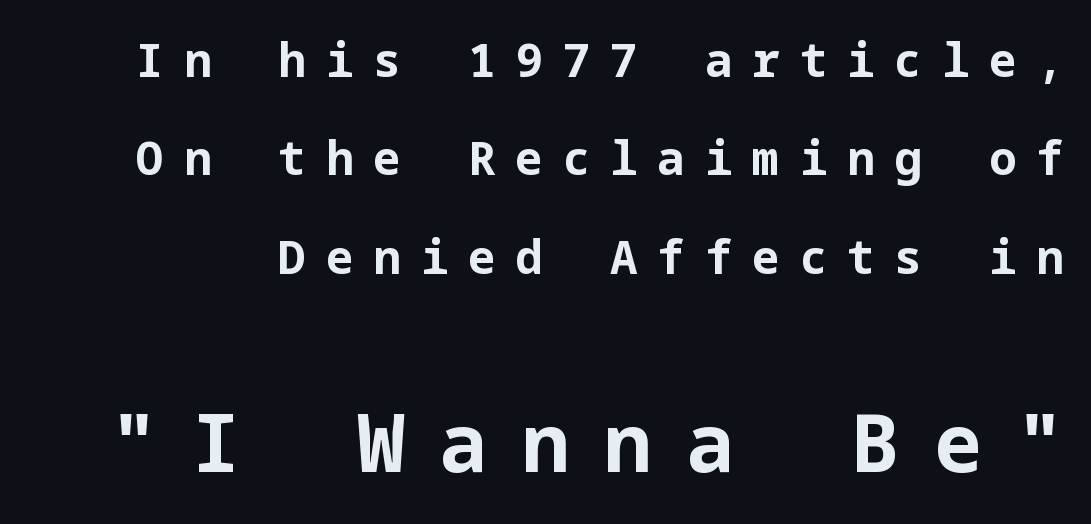
The image shows 80 px bold sans-serif type, upright; set loose line spacing (2.14x), unusually wide letter spacing (+0.43 em), not underlined; the second (bottom) block is 1.74x larger; low stroke contrast and a medium x-height.
